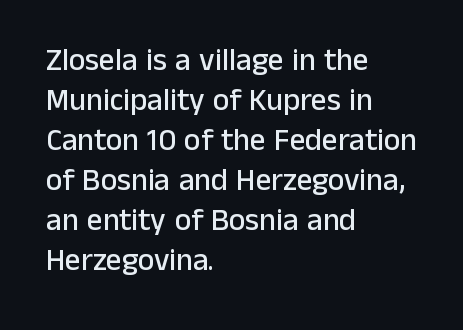
Ordinary non-slanted type is in use. Check under the words: just untouched page. Which margin do the lines hug? The left one — the right edge is uneven. A typesetter would call this zero additional tracking. The lines sit at an ordinary, default distance from one another. Each letter keeps its own natural width here, so spacing adapts to shape.
